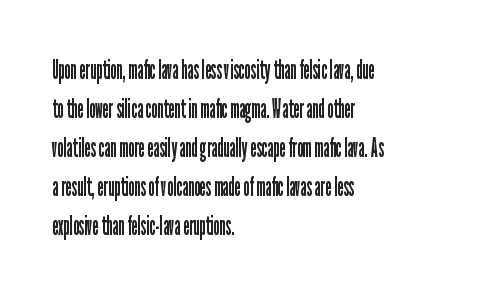
Q: Is the text bold? A: No.
Q: Is the text italic (slanted)? A: No, it is upright.
Q: Is the text underlined? A: No.
Q: How is the paragraph aligned? A: Left-aligned.
Q: Is the spacing between letters normal or unusually wide? A: Normal.
Q: Is the spacing between lines tight, normal or loose? A: Normal.
